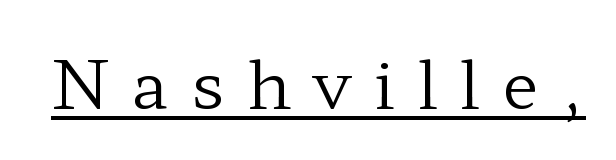
The image shows 67 px regular-weight, wide serif type, upright; set unusually wide letter spacing (+0.34 em), underlined; low stroke contrast and a medium x-height.
